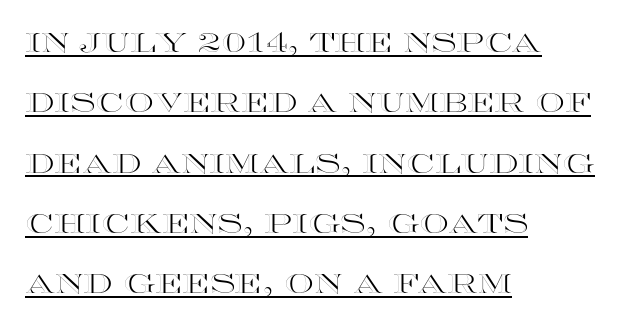
Q: Is the text italic (slanted)? A: No, it is upright.
Q: Is the text underlined? A: Yes.
Q: How is the paragraph aligned? A: Left-aligned.
Q: Is the spacing between letters normal or unusually wide? A: Normal.
Q: Is the spacing between lines tight, normal or loose? A: Loose.
